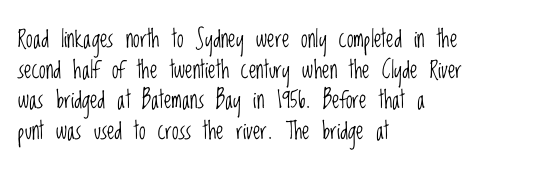
Q: Is the text bold? A: No.
Q: Is the text italic (slanted)? A: No, it is upright.
Q: Is the text underlined? A: No.
Q: How is the paragraph aligned? A: Left-aligned.
Q: Is the spacing between letters normal or unusually wide? A: Normal.
Q: Is the spacing between lines tight, normal or loose? A: Normal.
